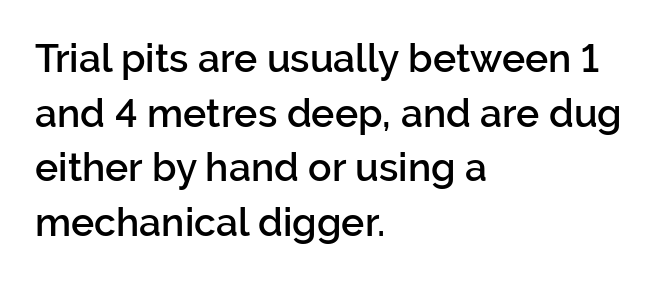
The lines sit at an ordinary, default distance from one another. These lines are set flush left with a ragged right edge. Nothing unusual about the tracking: characters are spaced as the font intends. The glyphs are unaccompanied by any horizontal stroke below them.
